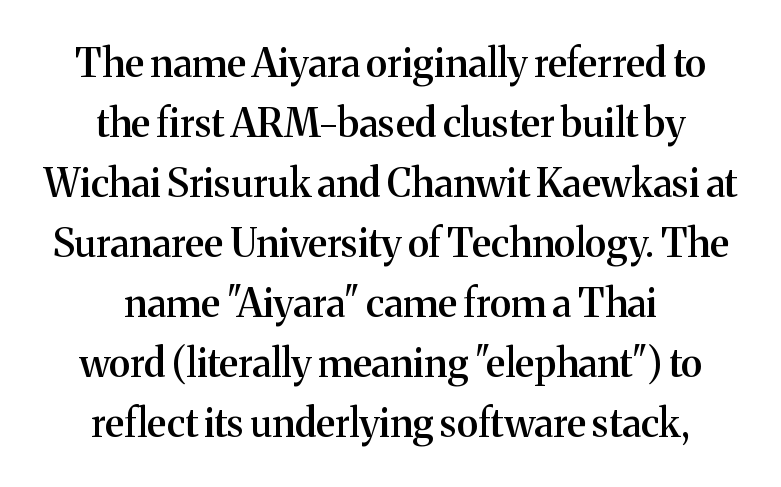
{"serif": "yes", "italic": "no", "bold": "semi", "weight": "semibold", "width": "normal", "stroke_contrast": "medium", "x_height": "medium", "monospaced": "no", "underline": "no", "align": "center", "line_spacing": "normal", "line_spacing_ratio": 1.54, "letter_spacing": "normal", "letter_spacing_em": 0.0, "glyph_px": 39}
